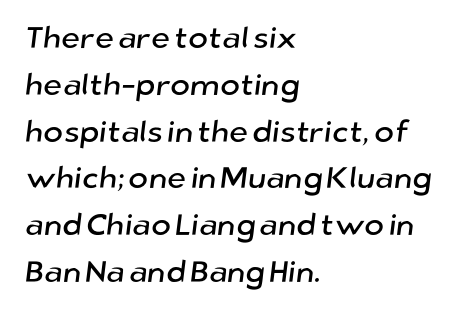
Glance below the letters and you will spot only blank space. Look at the bottom of the vertical strokes: they stop flat, with no serifs. Spacing verdict: proportional, widths tailored to each character. The space between consecutive lines is moderate. Compared with a centered layout, this one pins lines to the left instead. Tracking here is standard; glyphs follow each other at the usual distance.
